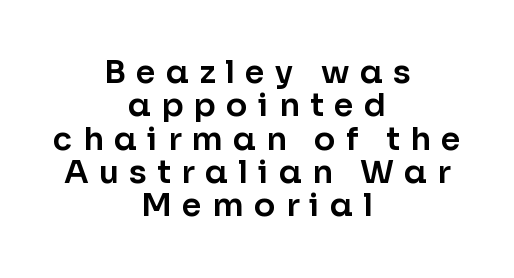
{"serif": "no", "italic": "no", "width": "normal", "stroke_contrast": "low", "x_height": "medium", "monospaced": "no", "underline": "no", "align": "center", "line_spacing": "tight", "line_spacing_ratio": 1.04, "letter_spacing": "wide", "letter_spacing_em": 0.32, "glyph_px": 32}
